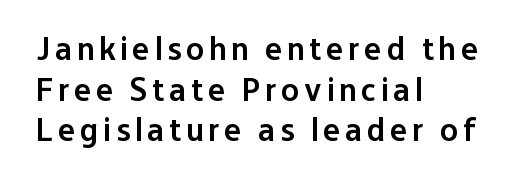
{"serif": "no", "italic": "no", "bold": "semi", "weight": "semibold", "width": "normal", "stroke_contrast": "low", "x_height": "medium", "monospaced": "no", "underline": "no", "align": "left", "line_spacing_ratio": 1.23, "glyph_px": 33}
